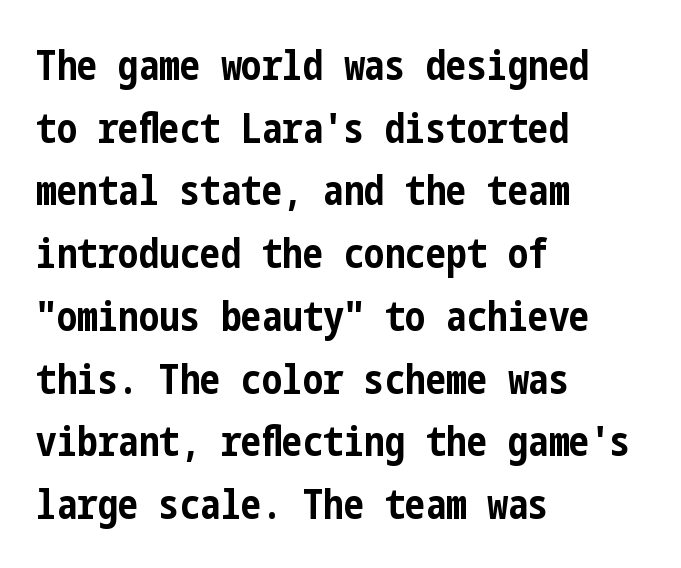
The letters stand straight up with perfectly vertical stems. The tracking reads as untouched default to a designer's eye. The font family rendered here belongs to the sans-serif group. Does the copy run flush right? No — it runs flush left.
